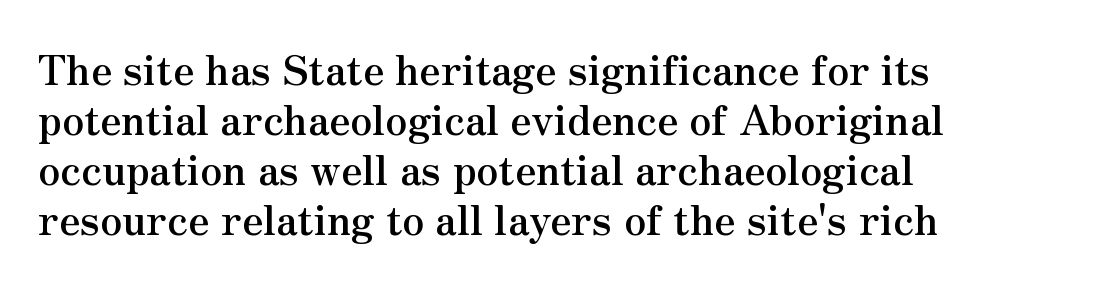
{"serif": "yes", "italic": "no", "bold": "yes", "weight": "semibold", "width": "normal", "stroke_contrast": "medium", "x_height": "small", "monospaced": "no", "underline": "no", "align": "left", "line_spacing": "normal", "line_spacing_ratio": 1.25, "letter_spacing": "normal", "letter_spacing_em": 0.0, "glyph_px": 40}
